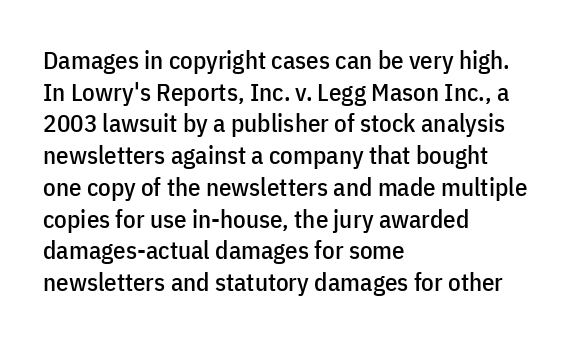
{"italic": "no", "underline": "no", "align": "left", "line_spacing": "normal", "line_spacing_ratio": 1.27, "letter_spacing": "normal", "letter_spacing_em": 0.0, "glyph_px": 25}
